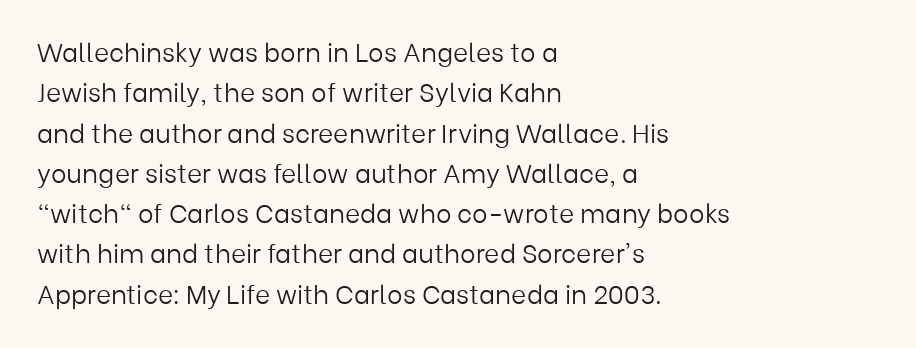
Q: Is the text bold? A: No.
Q: Is the text italic (slanted)? A: No, it is upright.
Q: Is the text underlined? A: No.
Q: How is the paragraph aligned? A: Left-aligned.
Q: Is the spacing between letters normal or unusually wide? A: Normal.
Q: Is the spacing between lines tight, normal or loose? A: Normal.
